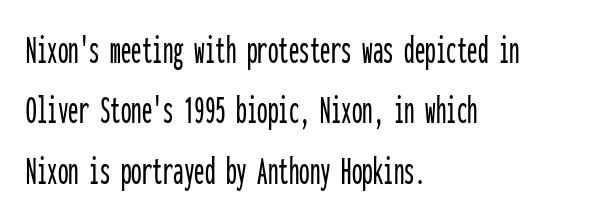
The image shows 42 px condensed sans-serif type, upright, monospaced; set left-aligned, normal line spacing (1.44x), normal letter spacing, not underlined; low stroke contrast and a medium x-height.
